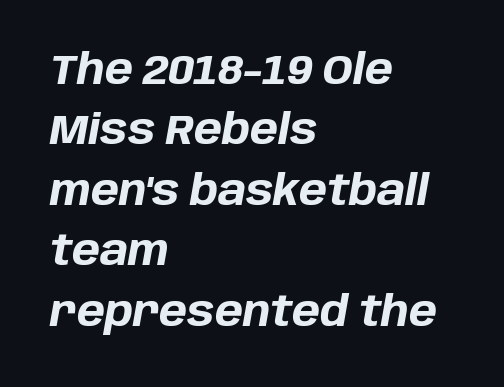
The image shows 42 px bold type, italic (leaning right); set left-aligned, normal line spacing (1.44x), normal letter spacing, not underlined; low stroke contrast and a large x-height.
